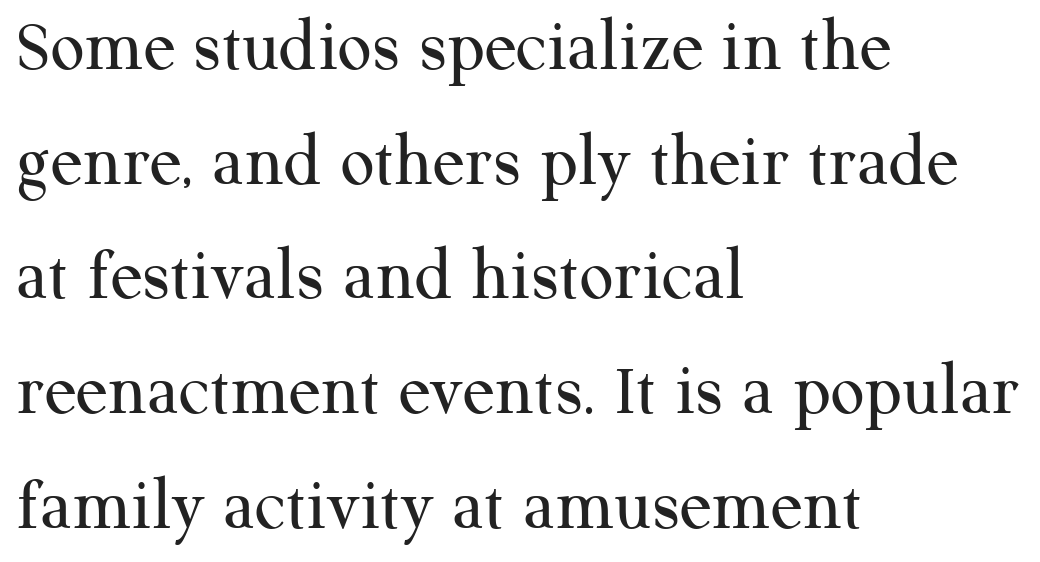
Think of a printed novel: that variable character pitch is what you see here. Look at the tracking — it's just the regular setting, nothing added. Leftover space on each line is placed entirely after the last word. The passage shown stacks its lines at a standard gap. Yep, those are serifs on the letters.
